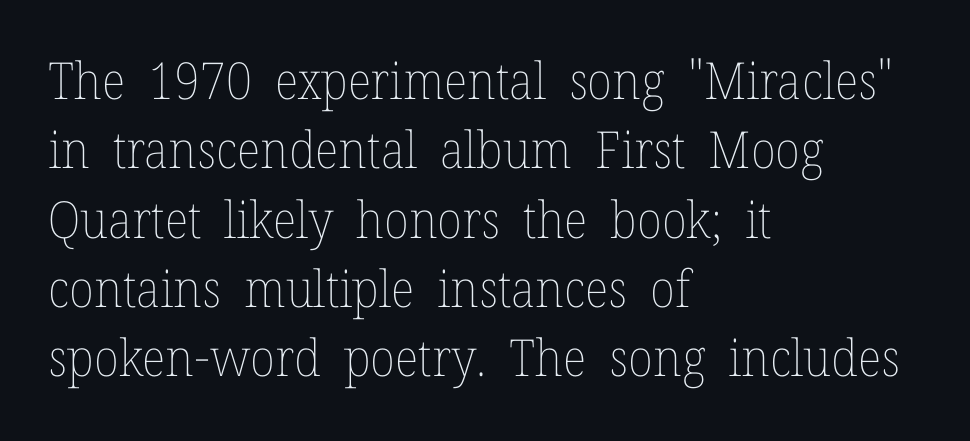
The image shows 51 px thin type, upright; set left-aligned, normal line spacing (1.36x), normal letter spacing, not underlined; low stroke contrast and a medium x-height.
